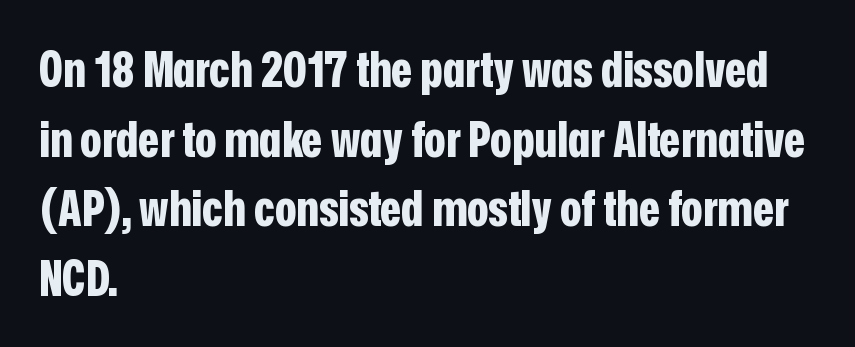
Q: Is the text bold? A: Yes.
Q: Is the text italic (slanted)? A: No, it is upright.
Q: Is the typeface a serif or a sans-serif typeface? A: Sans-serif.
Q: Is the text underlined? A: No.
Q: How is the paragraph aligned? A: Left-aligned.
Q: Is the spacing between letters normal or unusually wide? A: Normal.
Q: Is the spacing between lines tight, normal or loose? A: Normal.
Q: Width (condensed, normal, or wide)? A: Condensed.
Q: Stroke contrast? A: Low.
Q: x-height? A: Medium.
Q: Monospaced? A: No.
